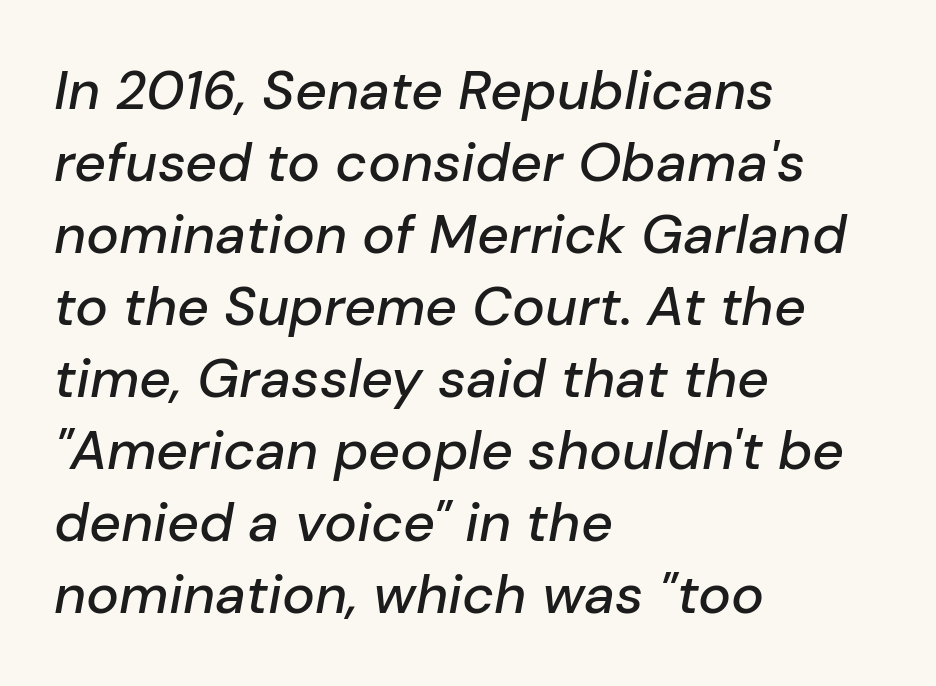
{"italic": "yes", "lean": "right", "slant_degrees": 10, "width": "normal", "stroke_contrast": "low", "x_height": "medium", "monospaced": "no", "underline": "no", "align": "left", "line_spacing": "normal", "line_spacing_ratio": 1.31, "letter_spacing": "normal", "letter_spacing_em": 0.0, "glyph_px": 55}
